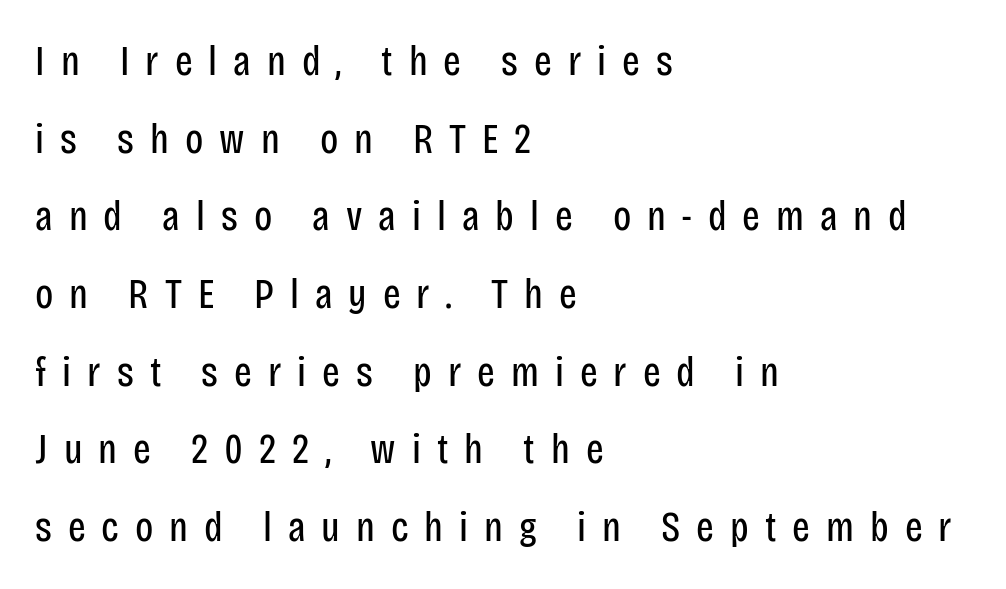
The image shows 42 px regular-weight, condensed sans-serif type, upright; set left-aligned, line spacing 1.85x, unusually wide letter spacing (+0.38 em), not underlined; low stroke contrast and a large x-height.
